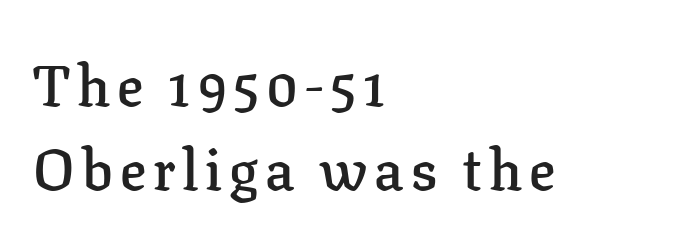
{"serif": "yes", "italic": "no", "bold": "semi", "weight": "semibold", "width": "normal", "stroke_contrast": "low", "x_height": "medium", "monospaced": "no", "underline": "no", "align": "left", "line_spacing": "normal", "line_spacing_ratio": 1.45, "glyph_px": 58}
